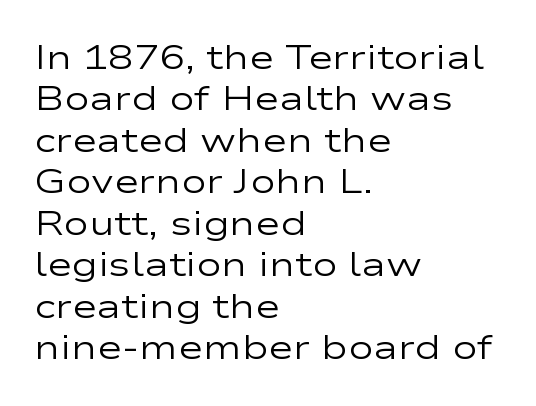
Q: Is the text bold? A: No.
Q: Is the text italic (slanted)? A: No, it is upright.
Q: Is the typeface a serif or a sans-serif typeface? A: Sans-serif.
Q: Is the text underlined? A: No.
Q: How is the paragraph aligned? A: Left-aligned.
Q: Is the spacing between letters normal or unusually wide? A: Normal.
Q: Width (condensed, normal, or wide)? A: Wide.
Q: Stroke contrast? A: Low.
Q: x-height? A: Medium.
Q: Monospaced? A: No.
